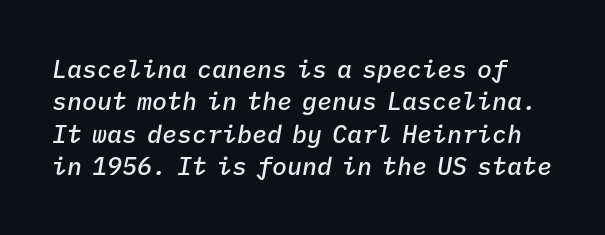
Does the lettering tilt? It does — this is italic. The line texture is even and compact thanks to regular tracking. Is the type bold? Partly — it's a semibold, heavier than regular but not fully bold. Underlining? Definitely not there. The rows are spaced the way most documents space them.
